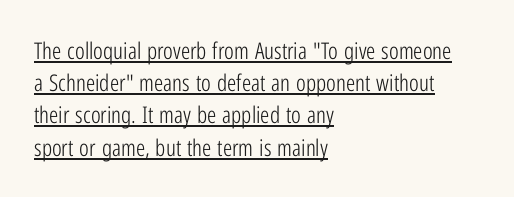
Q: Is the text bold? A: No.
Q: Is the text italic (slanted)? A: No, it is upright.
Q: Is the text underlined? A: Yes.
Q: How is the paragraph aligned? A: Left-aligned.
Q: Is the spacing between letters normal or unusually wide? A: Normal.
Q: Is the spacing between lines tight, normal or loose? A: Normal.
